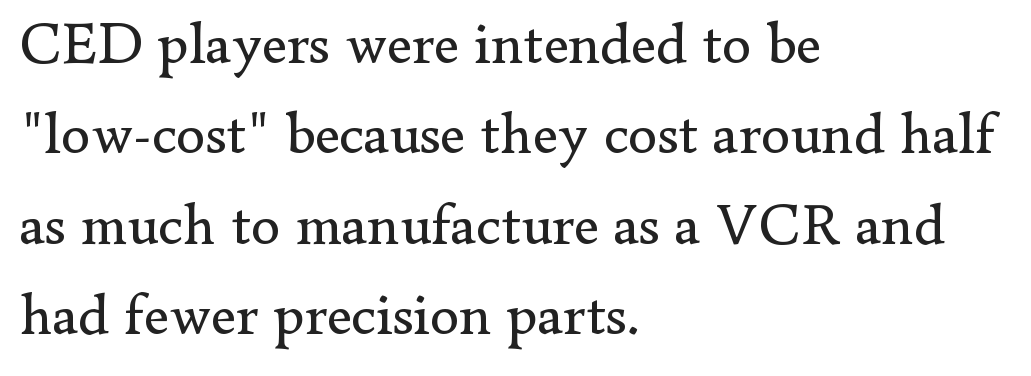
The image shows 59 px regular-weight serif type, upright; set left-aligned, normal line spacing (1.53x), normal letter spacing, not underlined; low stroke contrast and a small x-height.
